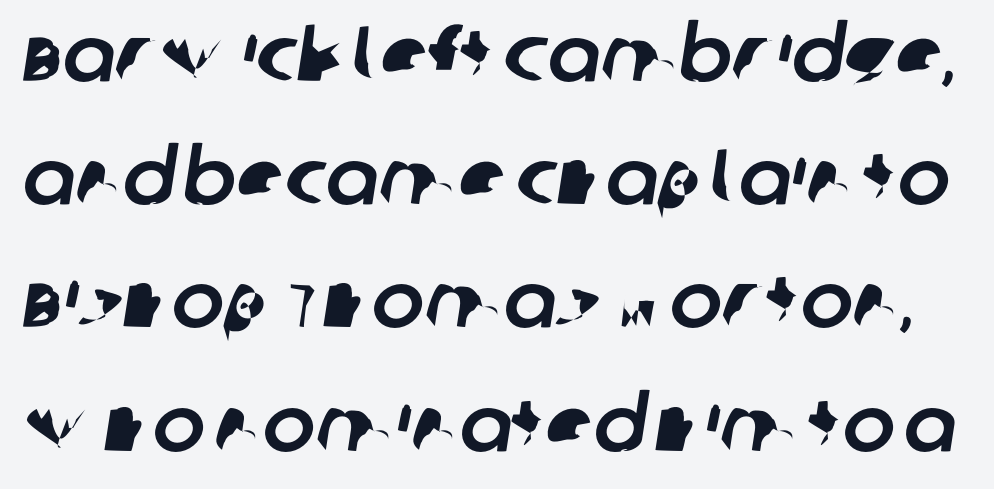
Look at the tracking — it's just the regular setting, nothing added. Lines of text with bare space underneath. Spacing verdict: proportional, widths tailored to each character. Unlike a traditional serif, this face leaves its strokes unadorned. If you measured baseline to baseline, you'd find a middling distance.
